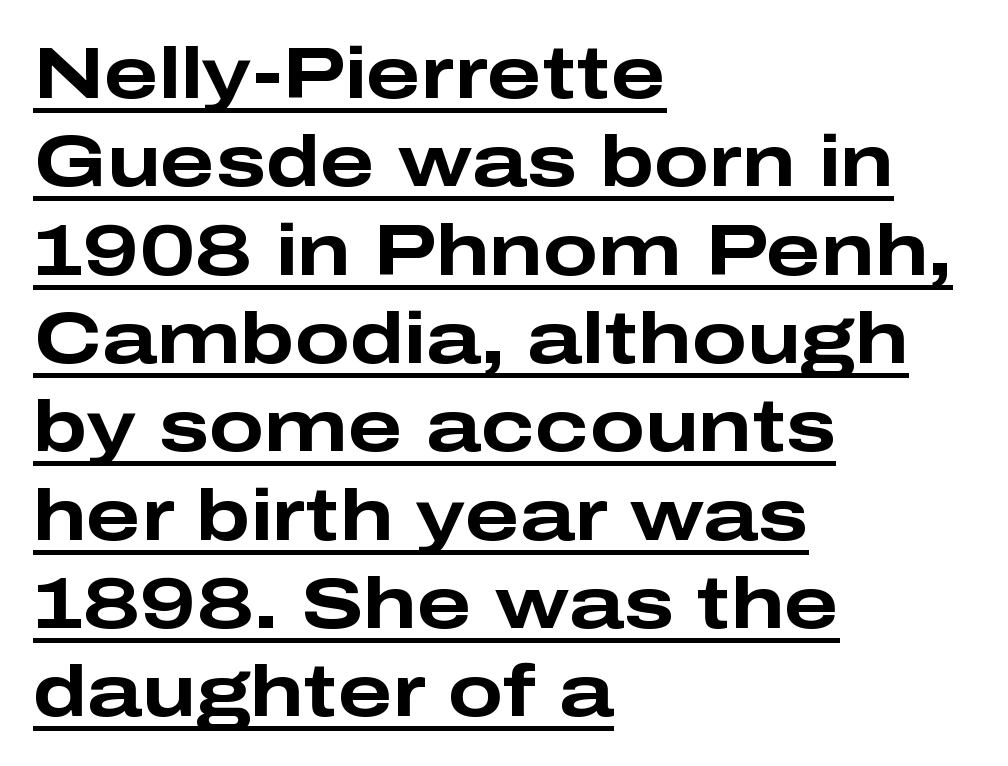
Emphasis by weight is at full strength: bold. This sample uses a sans-serif face. Ordinary non-slanted type is in use. The specimen includes a rule beneath the text block's lines. Visually the block forms a straight wall on the left and a jagged coastline on the right. Look at the tracking — it's just the regular setting, nothing added.
